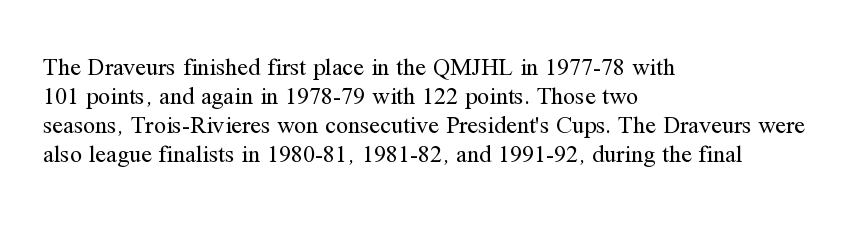
Q: Is the text bold? A: No.
Q: Is the text italic (slanted)? A: No, it is upright.
Q: Is the text underlined? A: No.
Q: How is the paragraph aligned? A: Left-aligned.
Q: Is the spacing between letters normal or unusually wide? A: Normal.
